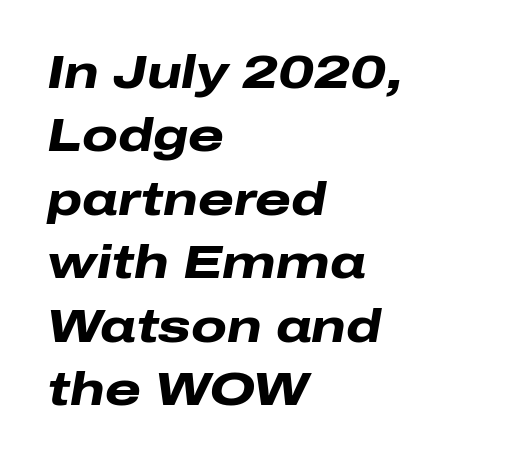
How would I describe the line gaps? Plain and ordinary. Observe the lean: these are italic letterforms. Notice how the passage keeps a crisp vertical edge on the left only. Character widths vary here, with narrow letters taking less room than wide ones. Look at the tracking — it's just the regular setting, nothing added.
